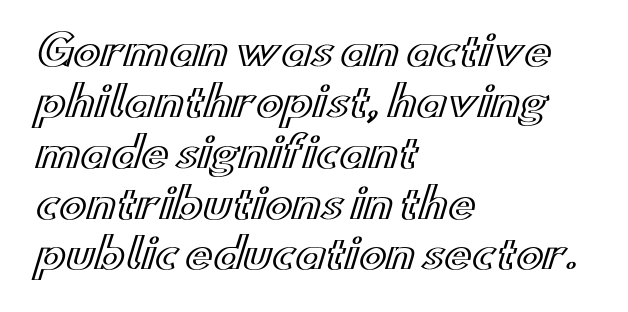
Here the designer chose a conventional face with non-uniform glyph widths. This sample uses plain, unmodified letter spacing. Casual observation: everything's shoved over to the left. Unmarked baselines from the first word to the last.
